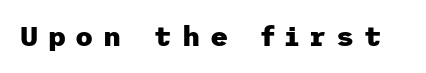
The image shows 28 px heavy sans-serif type, upright; set unusually wide letter spacing (+0.34 em), not underlined; low stroke contrast and a medium x-height.
